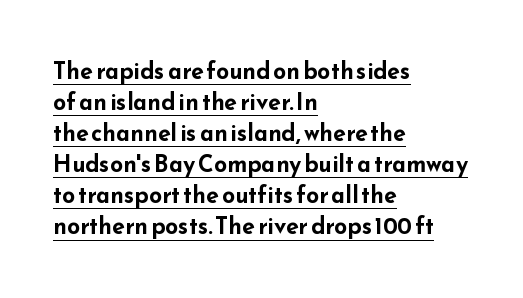
{"italic": "no", "bold": "yes", "underline": "yes", "align": "left", "line_spacing": "normal", "line_spacing_ratio": 1.35, "letter_spacing": "normal", "letter_spacing_em": 0.0, "glyph_px": 23}
